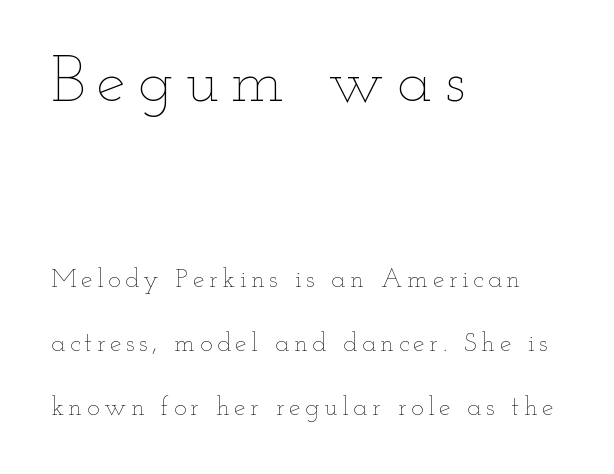
{"italic": "no", "bold": "no", "weight": "thin", "width": "wide", "stroke_contrast": "low", "x_height": "small", "monospaced": "no", "underline": "no", "align": "left", "line_spacing": "loose", "line_spacing_ratio": 2.47, "larger_block": "first", "size_ratio": 2.54, "glyph_px": 66}
